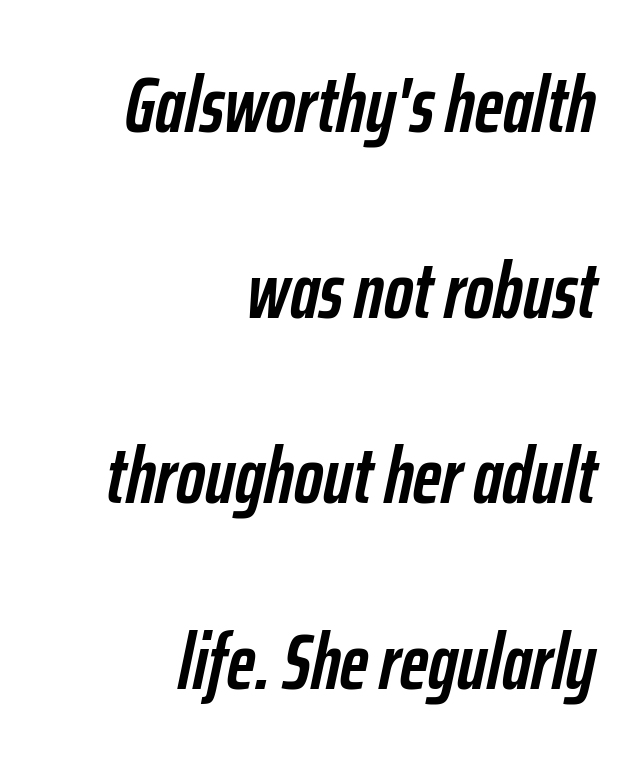
On the weight axis this lands at bold, roughly 700. Students, observe: this is what heavily led, spacious text looks like. Tall strokes in this sample are angled rather than plumb. Type without underlining. These lines keep a tight, regular rhythm from letter to letter.
